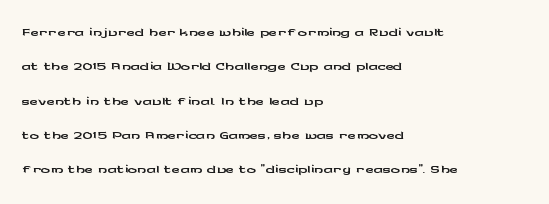
Q: Is the text italic (slanted)? A: No, it is upright.
Q: Is the text underlined? A: No.
Q: How is the paragraph aligned? A: Left-aligned.
Q: Is the spacing between letters normal or unusually wide? A: Normal.
Q: Is the spacing between lines tight, normal or loose? A: Normal.
